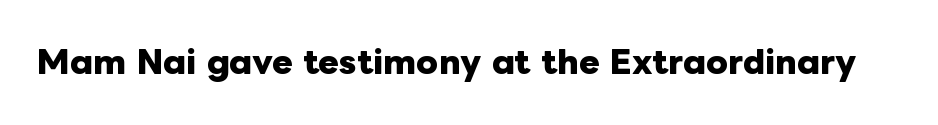
Caption: bold face, heavy strokes. The letters stand straight up with perfectly vertical stems. Note the varied advance widths — an 'i' is clearly narrower than an 'm'. Each row of text sits above clean, open space. The face used here is rendered with its standard letterfit.
